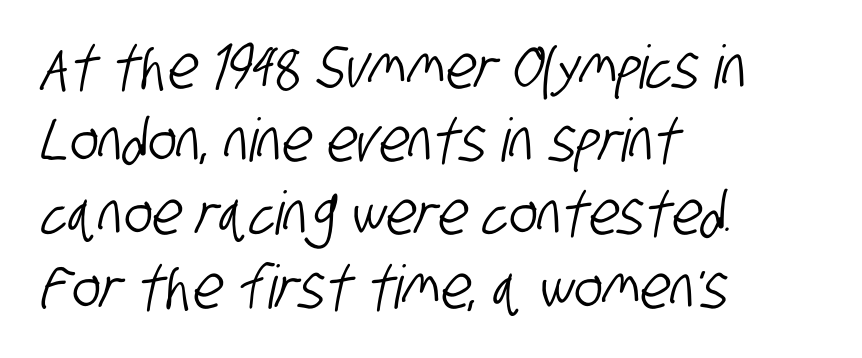
Typeset ragged right — the left edge is the straight one. Looks like regular typesetting: each glyph gets only the width it needs. This rendering employs a face without finishing strokes, i.e., a sans-serif. Descender tails drop into unmarked territory. The rendering keeps characters at their native spacing.
